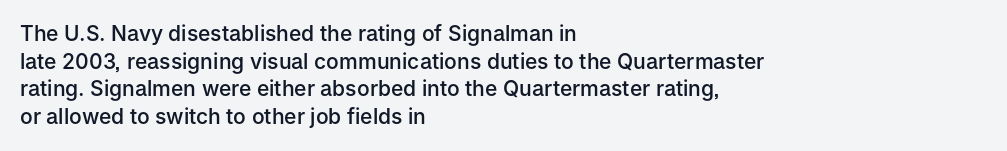
These words are printed semibold, heavier than regular yet not bold. Does the lettering tilt? It doesn't — this is upright. The area under the type is left untouched. Alignment: flush left.
